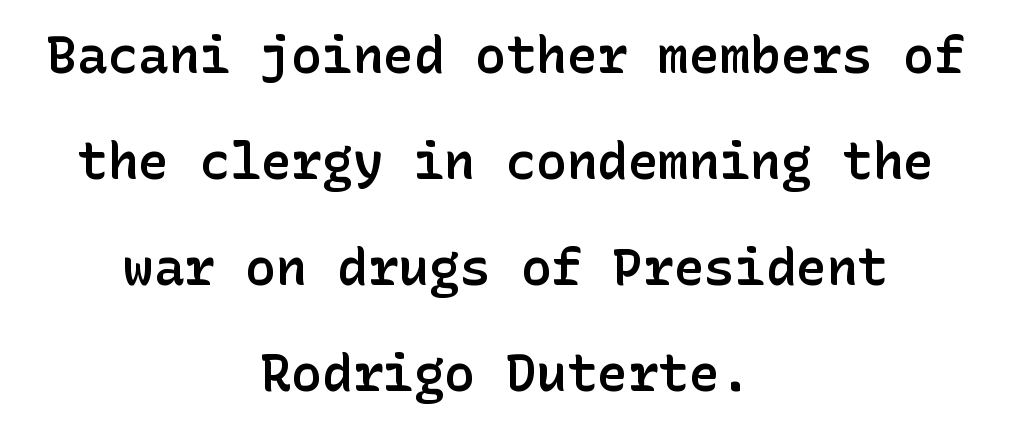
Q: Is the text bold? A: Semi-bold.
Q: Is the text italic (slanted)? A: No, it is upright.
Q: Is the typeface a serif or a sans-serif typeface? A: Sans-serif.
Q: Is the text underlined? A: No.
Q: How is the paragraph aligned? A: Centered.
Q: Is the spacing between letters normal or unusually wide? A: Normal.
Q: Is the spacing between lines tight, normal or loose? A: Loose.
Q: Width (condensed, normal, or wide)? A: Normal.
Q: Stroke contrast? A: Low.
Q: x-height? A: Medium.
